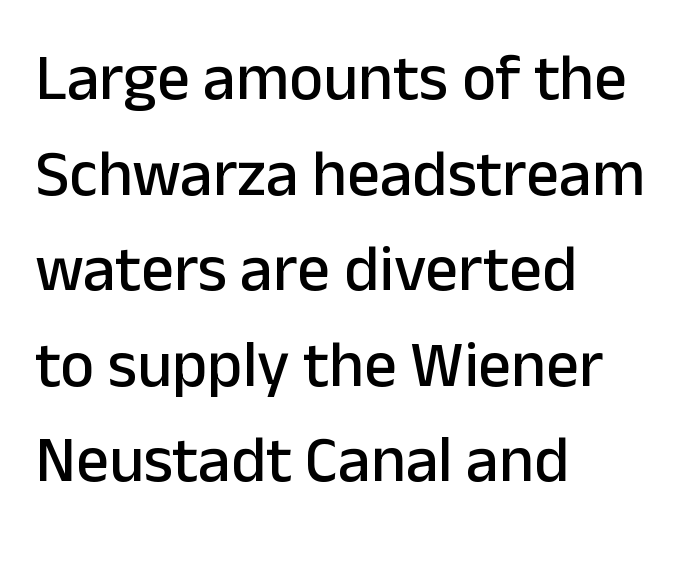
Font category for this specimen: sans-serif. Caption: standard tracking, unaltered. The rendering uses natural spacing where letterforms have individual widths. This block has exactly the height ordinary leading produces. The text block is weighted toward the left margin, trailing off unevenly rightward.
